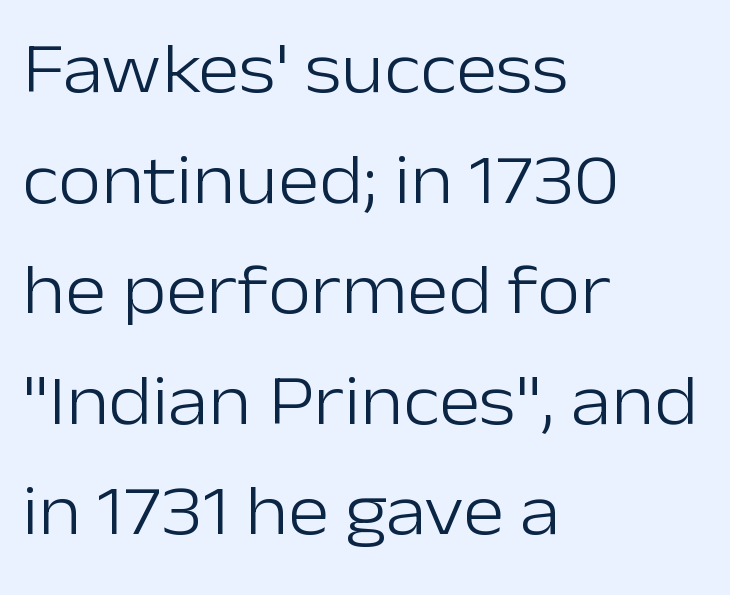
The image shows 70 px light sans-serif type, upright; set left-aligned, normal line spacing (1.58x), normal letter spacing, not underlined; low stroke contrast and a medium x-height.
